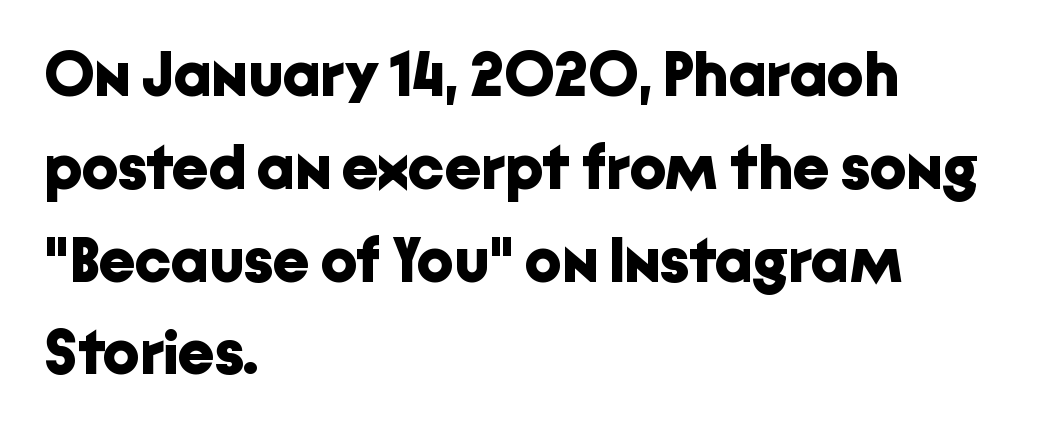
Characters follow at the spacing the type designer built in. When letters stand straight like this, we call the style roman or upright. In terms of weight, the rendering is a true, heavy bold. Serif or sans? Sans — the stroke terminals are bare. Underlining? Definitely not there. Horizontal alignment here is leftward, the default for most running prose.
